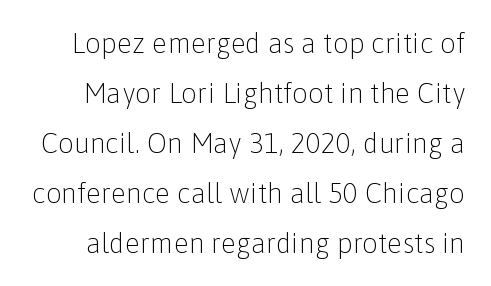
{"serif": "no", "italic": "no", "bold": "no", "weight": "light", "width": "normal", "stroke_contrast": "low", "x_height": "medium", "monospaced": "no", "underline": "no", "line_spacing_ratio": 1.79, "letter_spacing": "normal", "letter_spacing_em": 0.0, "glyph_px": 28}
